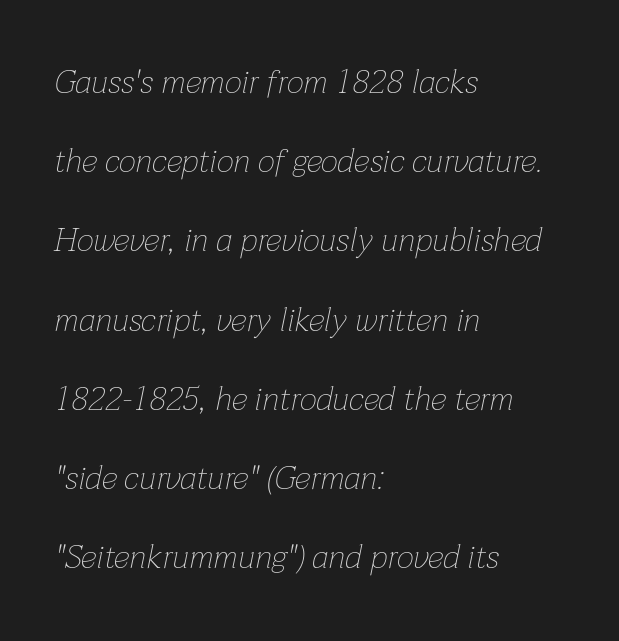
The image shows 33 px thin type, italic (leaning right); set left-aligned, loose line spacing (2.4x), normal letter spacing, not underlined; low stroke contrast and a medium x-height.
